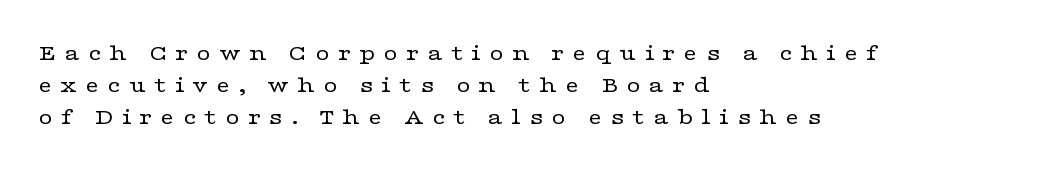
The image shows 24 px text type, upright; set left-aligned, normal line spacing (1.33x), unusually wide letter spacing (+0.33 em), not underlined.
